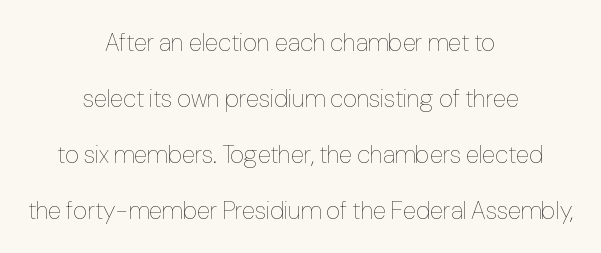
Students, note that the glyphs here touch the page at normal intervals. The strokes are not fattened; the text isn't bold. This rendering features lettering with no underline. Every character sits straight up, as roman type does. One glance says open: line gaps are wider than usual. Typeset on center — no edge is straight.
